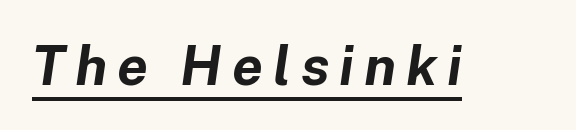
{"italic": "yes", "lean": "right", "slant_degrees": 8, "bold": "yes", "weight": "bold", "width": "normal", "stroke_contrast": "low", "x_height": "medium", "monospaced": "no", "underline": "yes", "glyph_px": 55}
